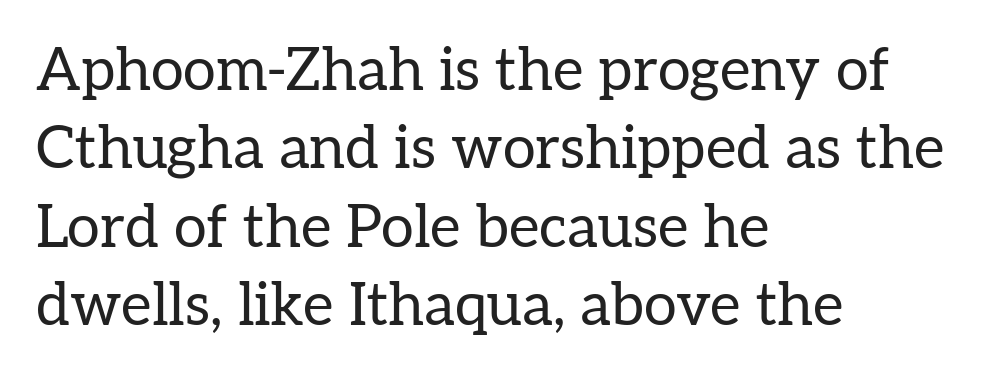
Varying glyph widths throughout — classic text-font behaviour. Underline: absent. No letter is thick-stroked: the sample isn't bold. Spacing between characters is what you'd get straight out of the box.
